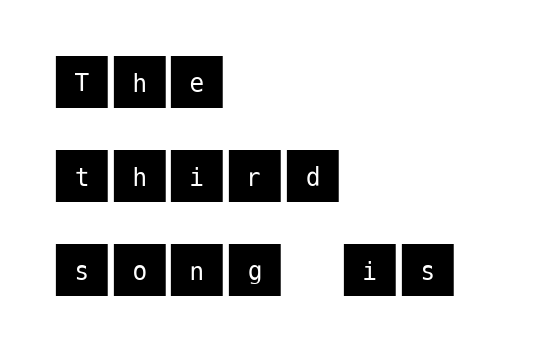
Honestly, the letter spacing is just normal — you wouldn't notice it. Ascenders rise straight up at ninety degrees. Observe the absence of serifs on each vertical stroke in this sample. These lines stack with their left ends in a neat column. One glance says typical: line gaps are just what's usual. Descenders are the only things crossing below the line.
